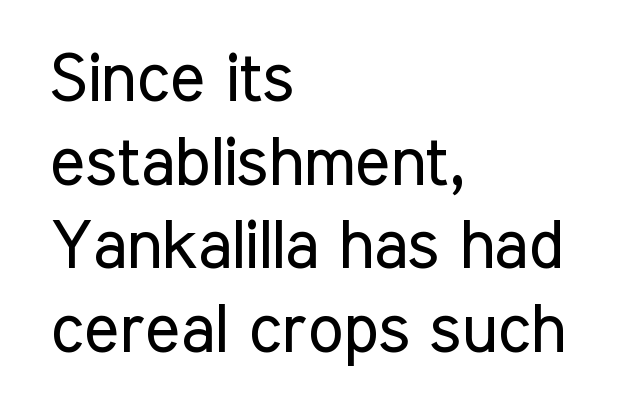
The image shows 67 px regular-weight, condensed sans-serif type, upright; set left-aligned, normal line spacing (1.25x), normal letter spacing, not underlined; low stroke contrast and a medium x-height.
